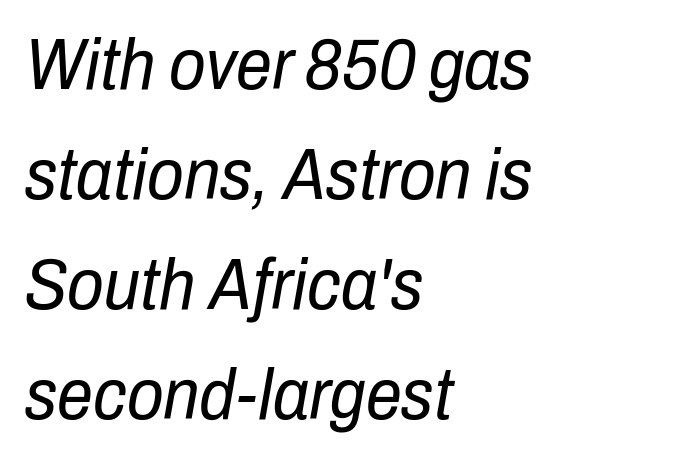
The image shows 72 px regular-weight, condensed type, italic (leaning right); set left-aligned, normal line spacing (1.53x), normal letter spacing, not underlined; low stroke contrast and a medium x-height.
